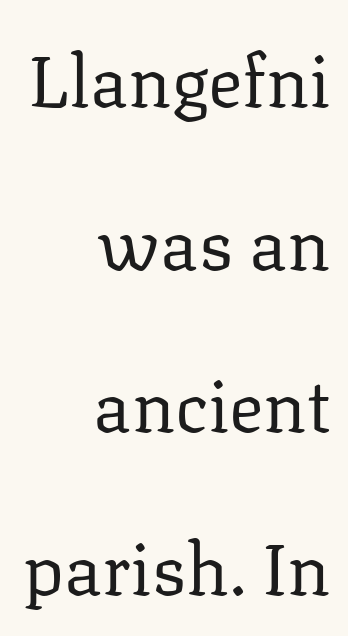
The strokes carry an ordinary text weight at most. Does the copy run flush right? Yes — the right margin is perfectly even. The rendering shows small feet on the letterforms — a serif design. Is there any slant? The stems are plumb. The space beneath each line is pristine and unruled. Is the letter spacing exaggerated? No — it looks like the ordinary default.
